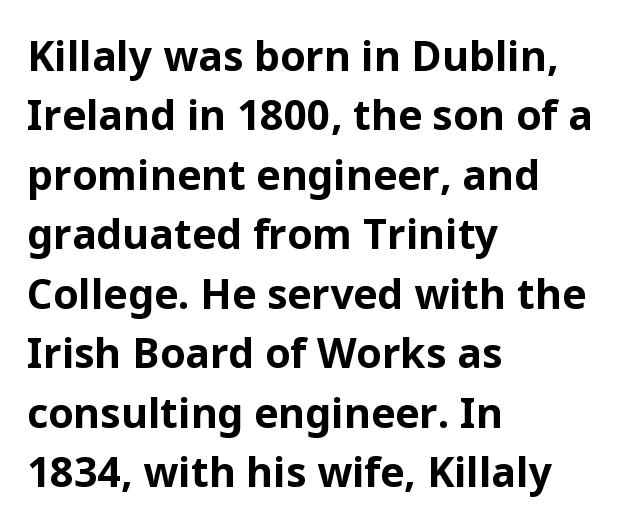
{"serif": "no", "italic": "no", "bold": "yes", "weight": "bold", "width": "normal", "stroke_contrast": "low", "x_height": "medium", "monospaced": "no", "underline": "no", "align": "left", "line_spacing": "normal", "line_spacing_ratio": 1.45, "letter_spacing": "normal", "letter_spacing_em": 0.0, "glyph_px": 41}
